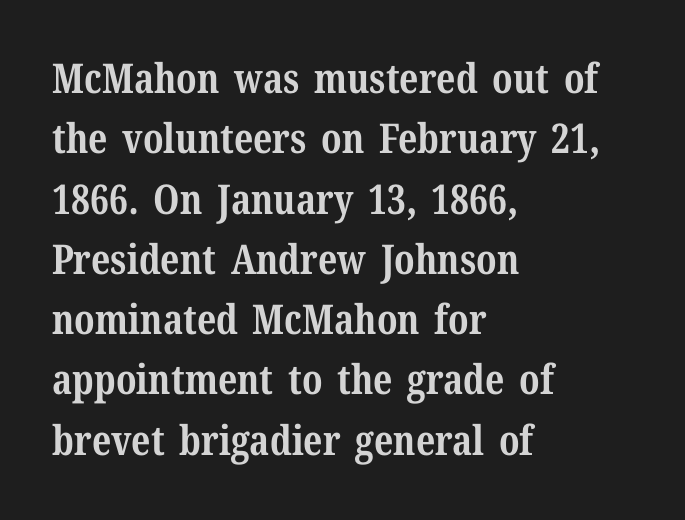
{"serif": "yes", "italic": "no", "bold": "yes", "weight": "bold", "width": "normal", "stroke_contrast": "medium", "x_height": "medium", "monospaced": "no", "underline": "no", "align": "left", "line_spacing": "normal", "line_spacing_ratio": 1.47, "letter_spacing": "normal", "letter_spacing_em": 0.0, "glyph_px": 41}
